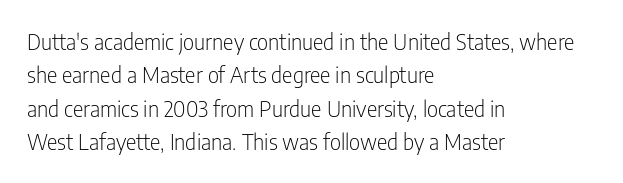
Q: Is the text bold? A: No.
Q: Is the text italic (slanted)? A: No, it is upright.
Q: Is the text underlined? A: No.
Q: How is the paragraph aligned? A: Left-aligned.
Q: Is the spacing between letters normal or unusually wide? A: Normal.
Q: Is the spacing between lines tight, normal or loose? A: Normal.
